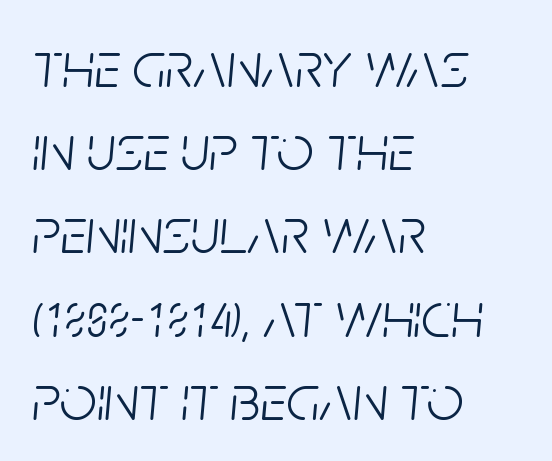
The glyphs look as if they've been sheared to an angle. Nobody drew a line under any word here. Nothing unusual about the tracking: characters are spaced as the font intends. Heaviness? Minimal to ordinary, like unemphasized prose. Think of a printed novel: that variable character pitch is what you see here. Casual observation: everything's shoved over to the left.
